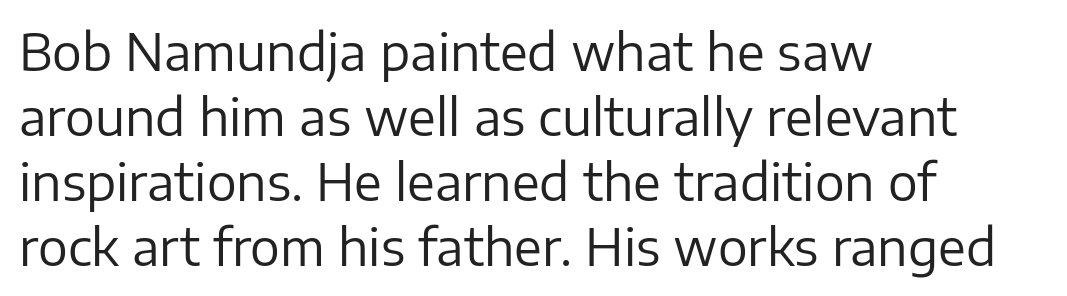
The image shows 50 px regular-weight sans-serif type, upright; set left-aligned, normal line spacing (1.3x), normal letter spacing, not underlined; low stroke contrast and a medium x-height.
